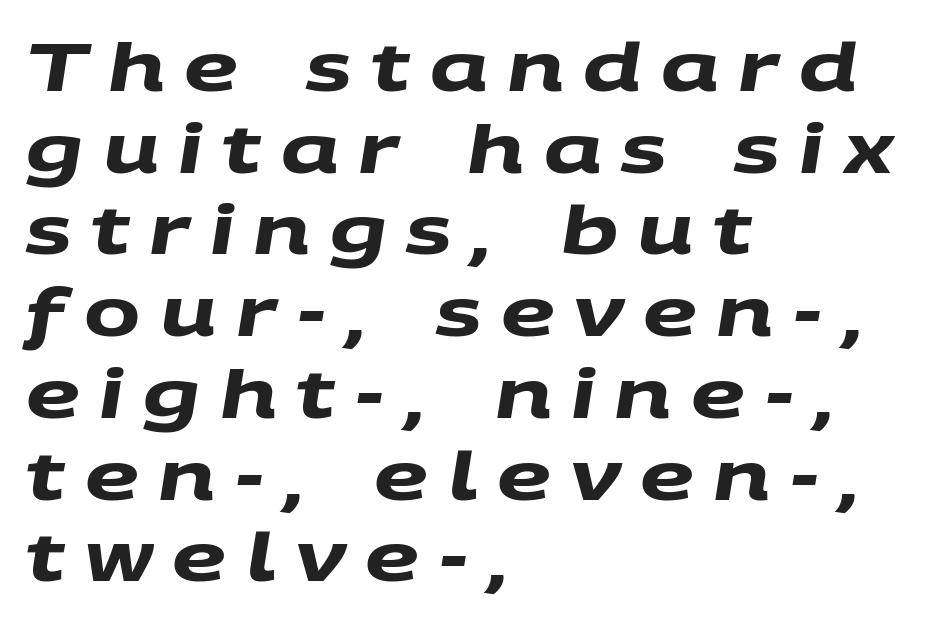
{"serif": "no", "bold": "yes", "weight": "heavy", "width": "wide", "stroke_contrast": "medium", "x_height": "large", "monospaced": "no", "underline": "no", "align": "left", "line_spacing_ratio": 1.22, "letter_spacing": "wide", "letter_spacing_em": 0.29, "glyph_px": 67}
